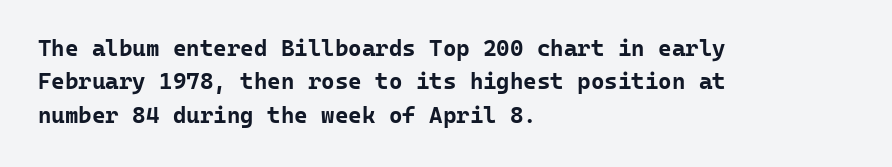
{"italic": "no", "bold": "yes", "underline": "no", "align": "left", "line_spacing": "normal", "line_spacing_ratio": 1.45, "letter_spacing": "normal", "letter_spacing_em": 0.0, "glyph_px": 23}
